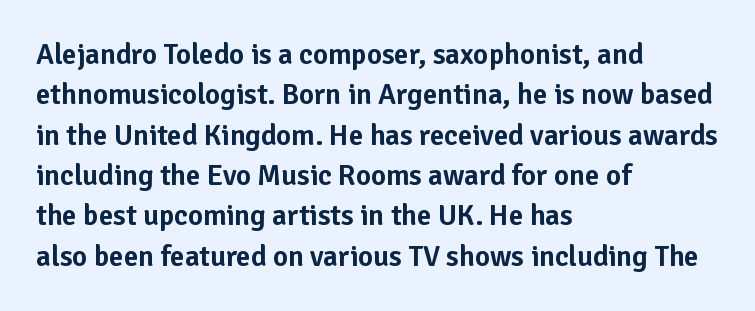
Q: Is the text italic (slanted)? A: No, it is upright.
Q: Is the typeface a serif or a sans-serif typeface? A: Sans-serif.
Q: Is the text underlined? A: No.
Q: How is the paragraph aligned? A: Left-aligned.
Q: Is the spacing between letters normal or unusually wide? A: Normal.
Q: Is the spacing between lines tight, normal or loose? A: Normal.
Q: Width (condensed, normal, or wide)? A: Normal.
Q: Stroke contrast? A: Low.
Q: x-height? A: Medium.
Q: Monospaced? A: No.
